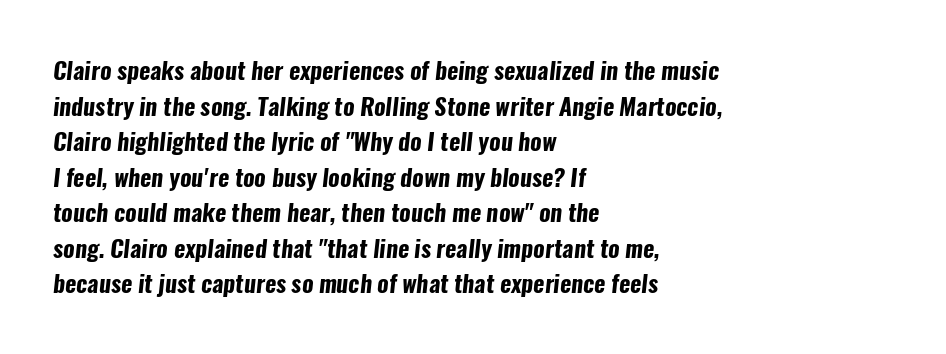
Q: Is the text bold? A: Yes.
Q: Is the text underlined? A: No.
Q: How is the paragraph aligned? A: Left-aligned.
Q: Is the spacing between letters normal or unusually wide? A: Normal.
Q: Is the spacing between lines tight, normal or loose? A: Normal.
